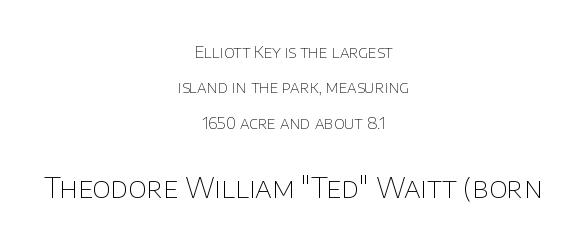
The image shows 28 px thin sans-serif type, upright; set centered, loose line spacing (2.21x), normal letter spacing, not underlined; the second (bottom) block is 1.75x larger; low stroke contrast and a large x-height.
